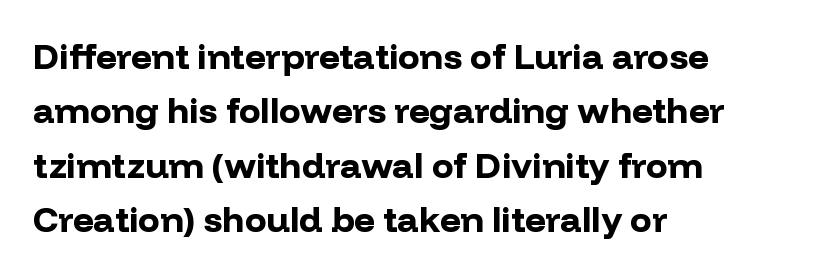
Q: Is the text bold? A: Yes.
Q: Is the text italic (slanted)? A: No, it is upright.
Q: Is the typeface a serif or a sans-serif typeface? A: Sans-serif.
Q: Is the text underlined? A: No.
Q: How is the paragraph aligned? A: Left-aligned.
Q: Is the spacing between letters normal or unusually wide? A: Normal.
Q: Is the spacing between lines tight, normal or loose? A: Normal.
Q: Width (condensed, normal, or wide)? A: Normal.
Q: Stroke contrast? A: Low.
Q: x-height? A: Medium.
Q: Monospaced? A: No.
